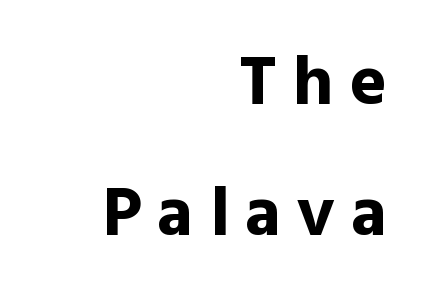
{"serif": "no", "italic": "no", "bold": "yes", "weight": "bold", "width": "normal", "x_height": "medium", "monospaced": "no", "underline": "no", "align": "right", "line_spacing_ratio": 1.87, "letter_spacing": "wide", "letter_spacing_em": 0.23, "glyph_px": 70}
